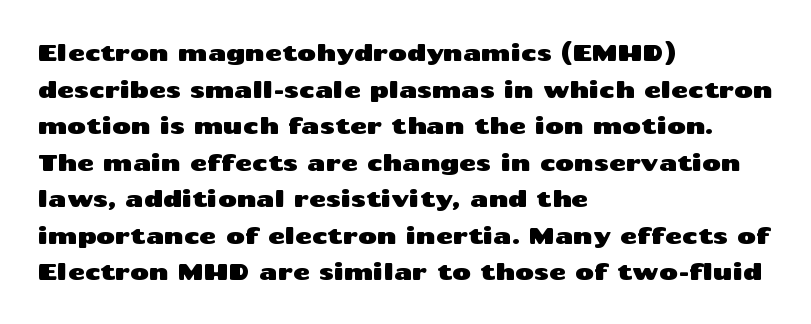
{"italic": "no", "underline": "no", "align": "left", "line_spacing": "normal", "line_spacing_ratio": 1.59, "letter_spacing": "normal", "letter_spacing_em": 0.0, "glyph_px": 23}
